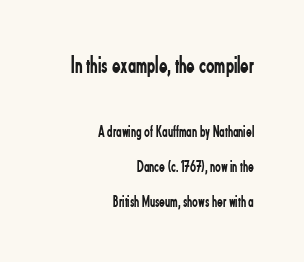
{"italic": "no", "bold": "no", "underline": "no", "align": "right", "line_spacing": "loose", "line_spacing_ratio": 2.05, "letter_spacing": "normal", "letter_spacing_em": 0.0, "larger_block": "first", "size_ratio": 1.47, "glyph_px": 25}
